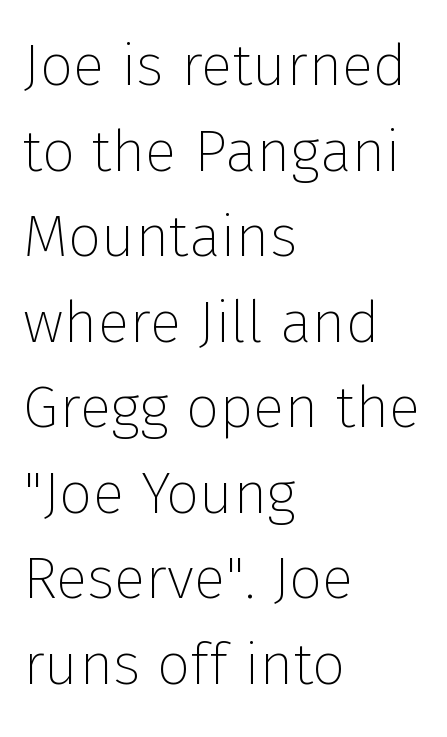
This rendering employs a face without finishing strokes, i.e., a sans-serif. Clear beneath every line of the passage. Is the letter spacing exaggerated? No — it looks like the ordinary default. The passage is arranged the way most books set body copy — flush left.
